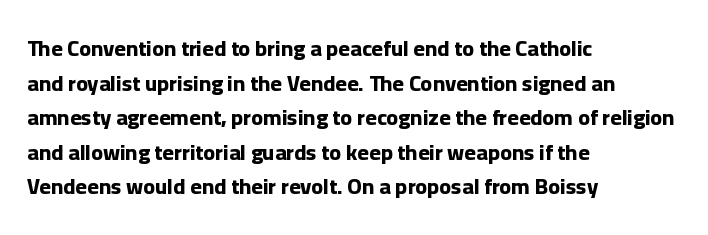
The image shows 22 px bold type, upright; set left-aligned, normal line spacing (1.57x), normal letter spacing, not underlined.
